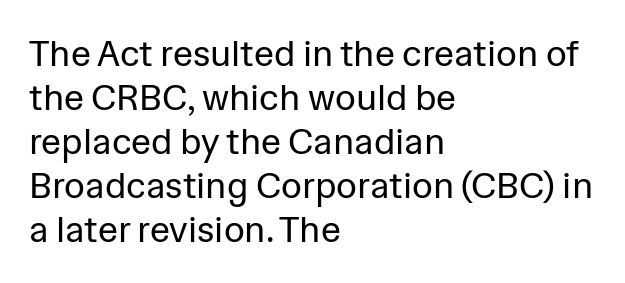
Q: Is the text bold? A: No.
Q: Is the text italic (slanted)? A: No, it is upright.
Q: Is the typeface a serif or a sans-serif typeface? A: Sans-serif.
Q: Is the text underlined? A: No.
Q: How is the paragraph aligned? A: Left-aligned.
Q: Is the spacing between letters normal or unusually wide? A: Normal.
Q: Width (condensed, normal, or wide)? A: Normal.
Q: Stroke contrast? A: Low.
Q: x-height? A: Medium.
Q: Monospaced? A: No.
